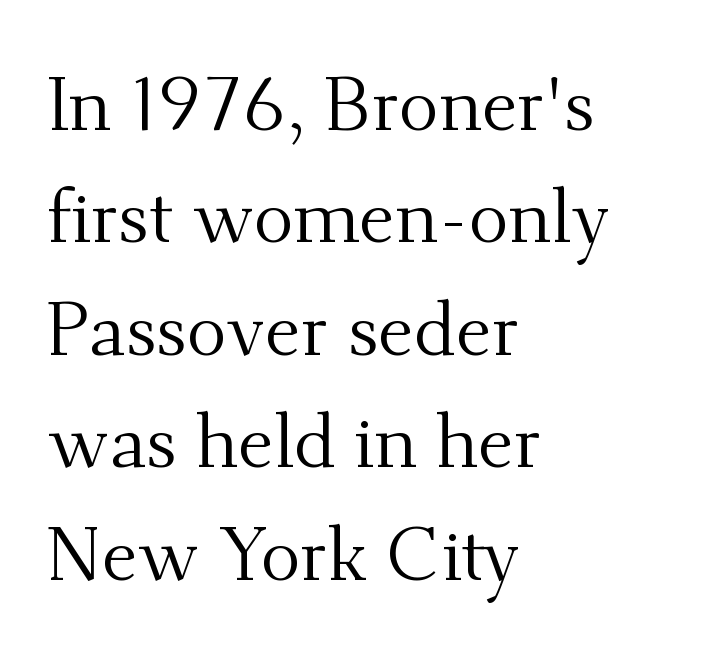
The typography opts for an upright posture over an oblique one. No letter is thick-stroked: the sample isn't bold. This rendering features lettering with no underline. The lines are quadded left.
